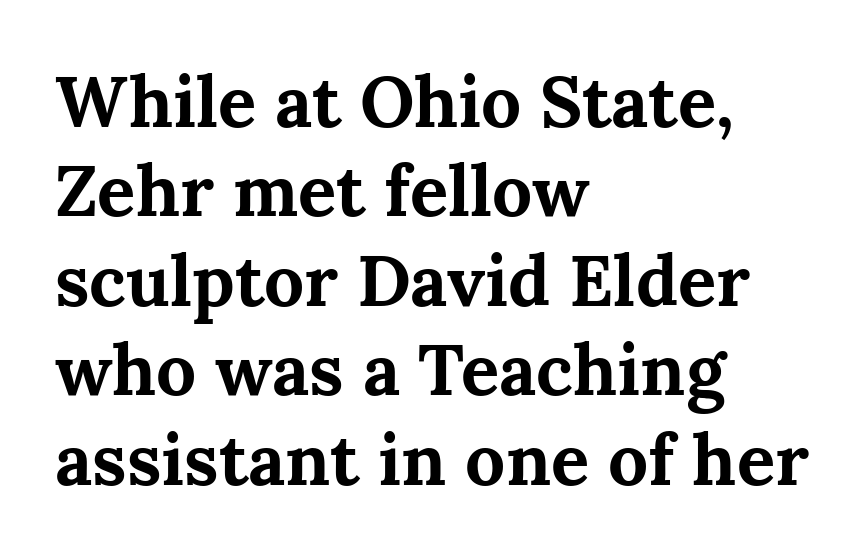
Q: Is the text bold? A: Yes.
Q: Is the text italic (slanted)? A: No, it is upright.
Q: Is the typeface a serif or a sans-serif typeface? A: Serif.
Q: Is the text underlined? A: No.
Q: How is the paragraph aligned? A: Left-aligned.
Q: Is the spacing between letters normal or unusually wide? A: Normal.
Q: Is the spacing between lines tight, normal or loose? A: Normal.
Q: Width (condensed, normal, or wide)? A: Normal.
Q: Stroke contrast? A: Medium.
Q: x-height? A: Medium.
Q: Monospaced? A: No.
